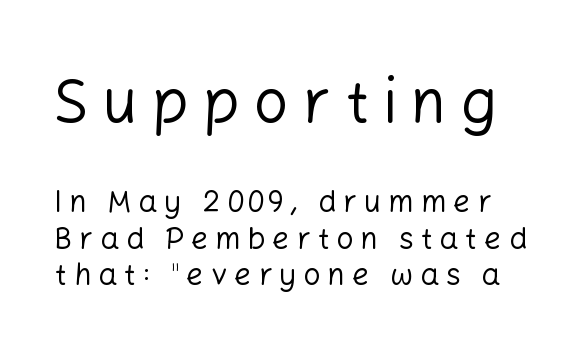
{"serif": "no", "italic": "no", "bold": "no", "weight": "regular", "width": "normal", "stroke_contrast": "low", "x_height": "medium", "monospaced": "no", "underline": "no", "line_spacing_ratio": 1.22, "letter_spacing": "wide", "letter_spacing_em": 0.23, "larger_block": "first", "size_ratio": 2.03, "glyph_px": 61}
